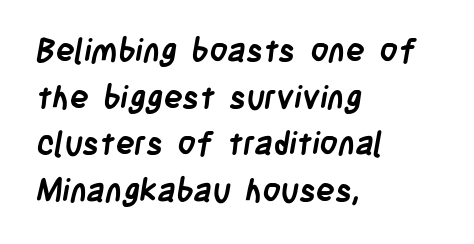
Emphasis by weight is at full strength: bold. The rendering anchors every line to the left-hand side. Type style note: lacks serifs. Observe the ordinary spacing: letters are neighbours, not strangers. Vertically, the passage feels balanced, rows spaced as you'd expect.
